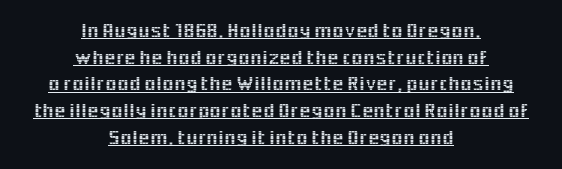
The image shows 21 px text type, upright; set centered, normal line spacing (1.27x), normal letter spacing, underlined.
